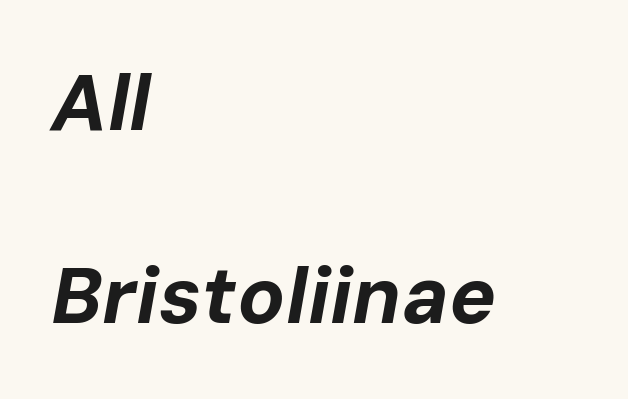
Quick note: underline off. All the whitespace from short lines collects on the right. The rendering uses natural spacing where letterforms have individual widths. Is the type slanted? Yes — the strokes lean at a clear angle. The vertical gap from one line to the next is large. Weight check: bold — yes, fully.
